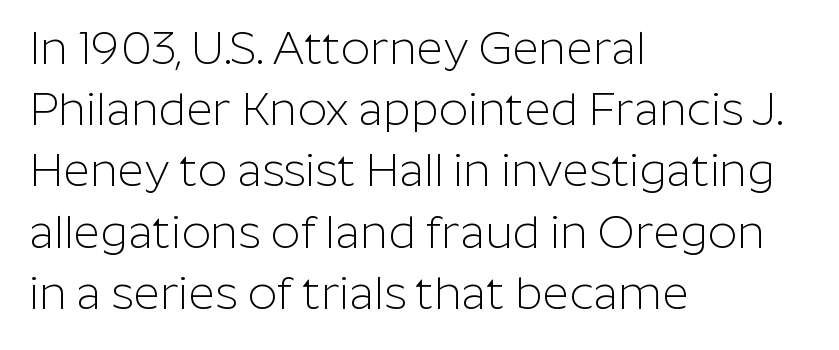
The type family on display is of the sans-serif kind. The weight tops out at a normal text grade. The strip under each line holds only bare page. Each new line begins a customary step beneath the previous one. These lines stack with their left ends in a neat column.
